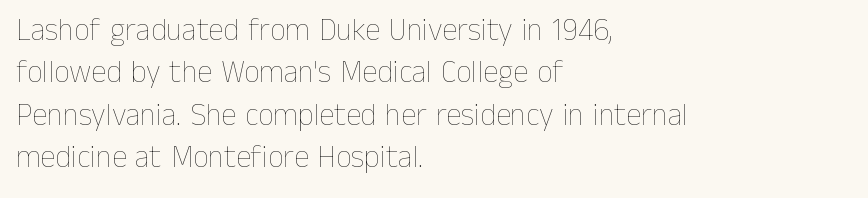
The image shows 31 px thin type, upright; set left-aligned, normal line spacing (1.37x), normal letter spacing, not underlined; low stroke contrast and a medium x-height.
